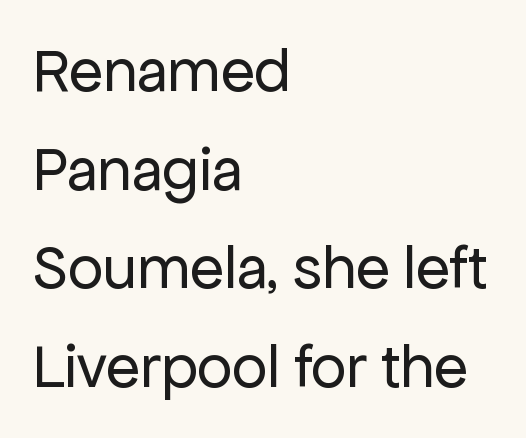
The image shows 62 px regular-weight sans-serif type, upright; set left-aligned, normal line spacing (1.59x), normal letter spacing, not underlined; low stroke contrast and a medium x-height.
